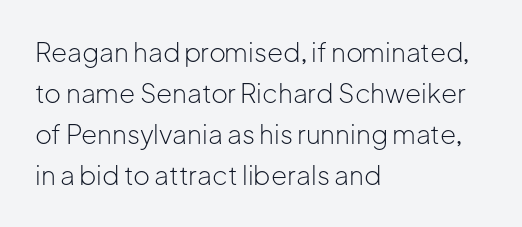
The words here are not underlined. Unbolded letterforms with no extra heft. Quick note: interline space is typical. These lines stack with their left ends in a neat column. Ordinary non-slanted type is in use. Here the glyphs are tracked normally, forming tight word shapes.
